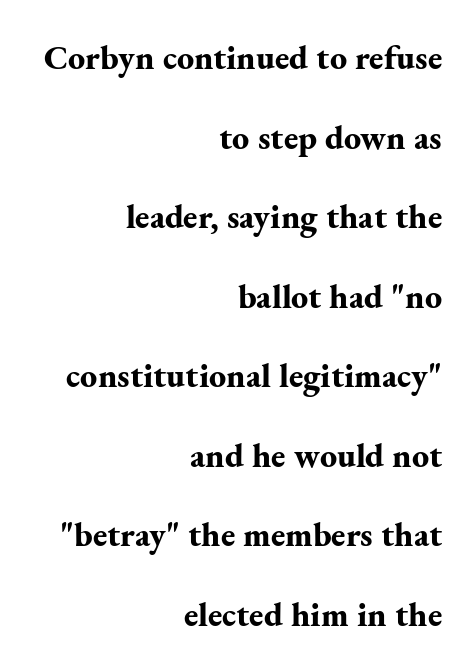
{"serif": "yes", "italic": "no", "bold": "yes", "weight": "bold", "width": "normal", "stroke_contrast": "medium", "x_height": "small", "monospaced": "no", "underline": "no", "align": "right", "line_spacing": "loose", "line_spacing_ratio": 2.34, "letter_spacing": "normal", "letter_spacing_em": 0.0, "glyph_px": 34}
